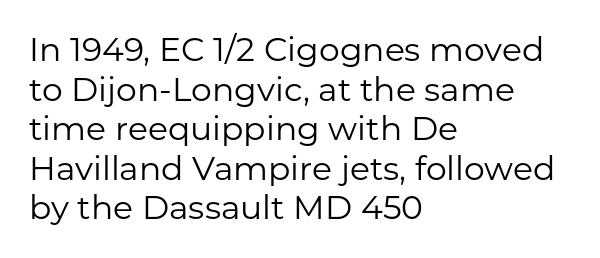
The image shows 33 px regular-weight sans-serif type, upright; set left-aligned, line spacing 1.2x, normal letter spacing, not underlined; low stroke contrast and a medium x-height.
